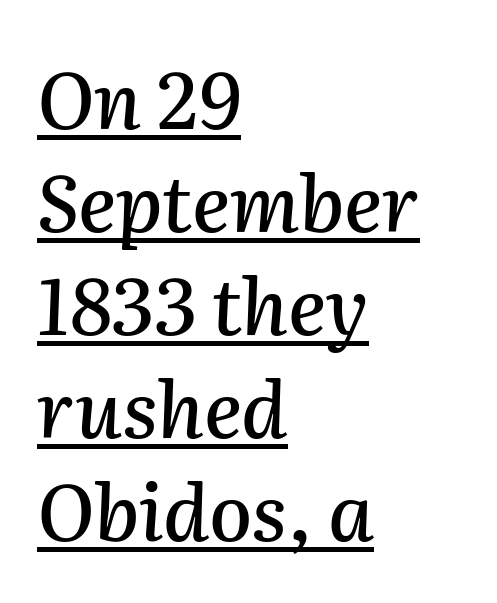
The rendering uses natural spacing where letterforms have individual widths. In CSS terms this would be text-align: left. Looking at the ascenders, they clearly lean. Nobody touched the tracking dial on this one. This is underlined copy, the kind a proofreader might mark for attention.
